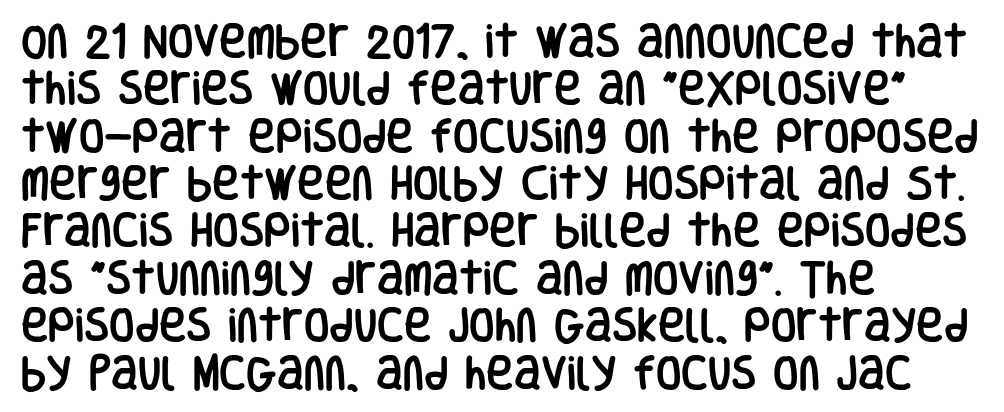
The image shows 37 px condensed sans-serif type, upright; set left-aligned, normal line spacing (1.28x), normal letter spacing, not underlined; low stroke contrast and a large x-height.
